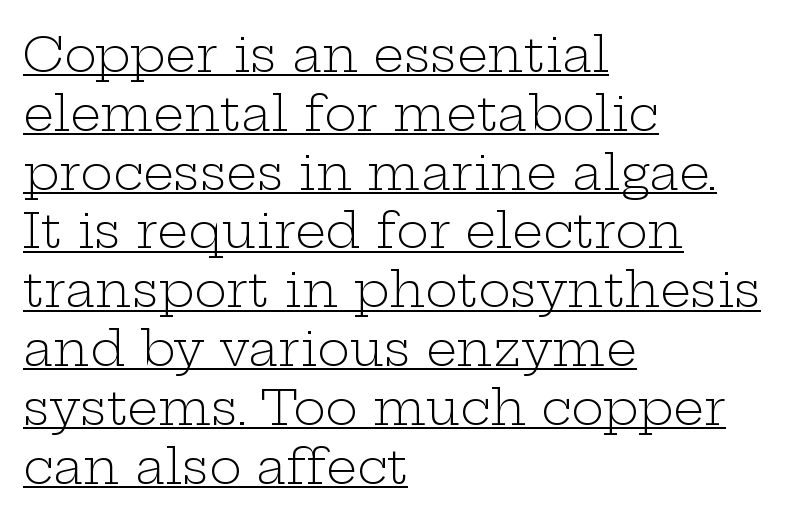
Each word holds together tightly as a unit, with standard inter-letter gaps. Honestly, the underline is the first thing you notice here. Notice how the stems are strictly vertical — no italics here. Examine the stroke ends and you'll spot serifs. Summary of weight: not heavy and not bold.
